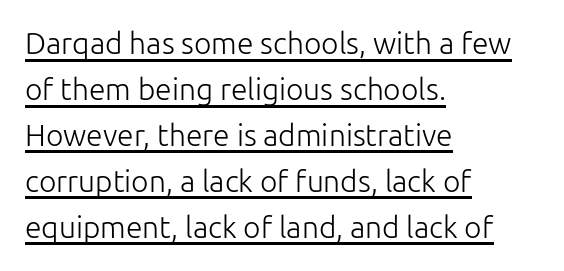
The image shows 30 px light sans-serif type, upright; set left-aligned, normal line spacing (1.53x), normal letter spacing, underlined; low stroke contrast and a medium x-height.
